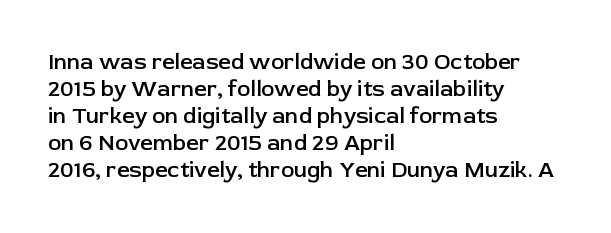
The image shows 22 px text type, upright; set left-aligned, line spacing 1.23x, normal letter spacing, not underlined.
